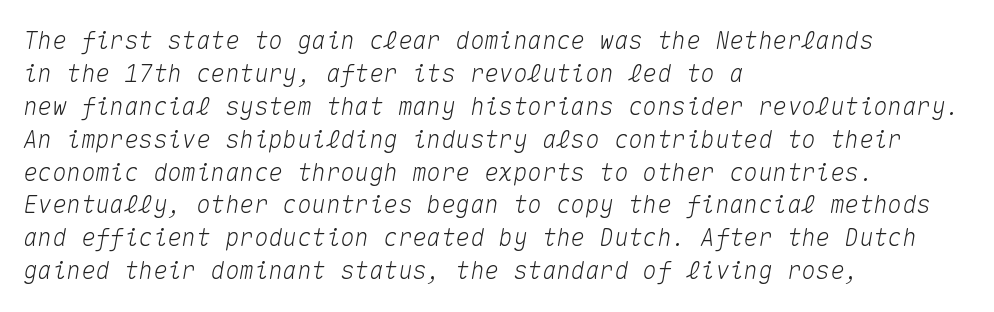
The image shows 24 px text type, italic (leaning right); set left-aligned, normal line spacing (1.37x), normal letter spacing, not underlined.
